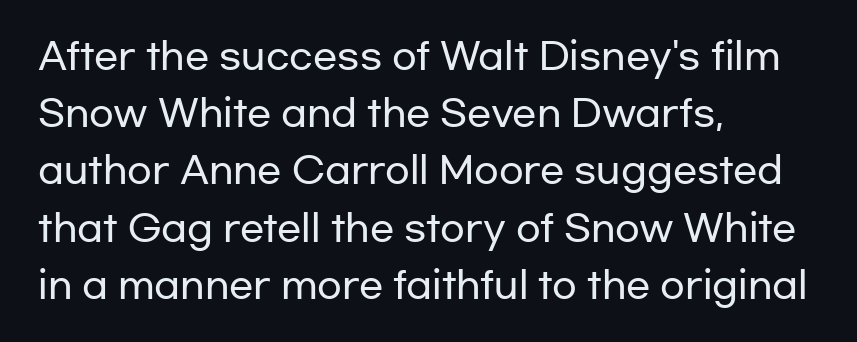
{"serif": "no", "italic": "no", "width": "wide", "stroke_contrast": "low", "x_height": "medium", "monospaced": "no", "underline": "no", "align": "left", "line_spacing": "normal", "line_spacing_ratio": 1.59, "letter_spacing": "normal", "letter_spacing_em": 0.0, "glyph_px": 36}
